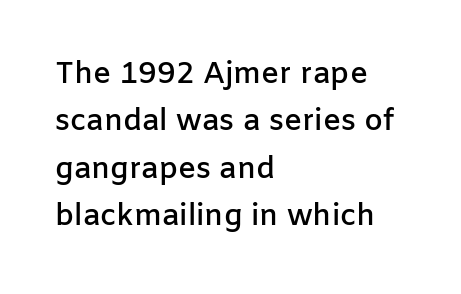
Q: Is the text bold? A: Semi-bold.
Q: Is the text italic (slanted)? A: No, it is upright.
Q: Is the typeface a serif or a sans-serif typeface? A: Sans-serif.
Q: Is the text underlined? A: No.
Q: How is the paragraph aligned? A: Left-aligned.
Q: Is the spacing between letters normal or unusually wide? A: Normal.
Q: Is the spacing between lines tight, normal or loose? A: Normal.
Q: Width (condensed, normal, or wide)? A: Normal.
Q: Stroke contrast? A: Low.
Q: x-height? A: Medium.
Q: Monospaced? A: No.
